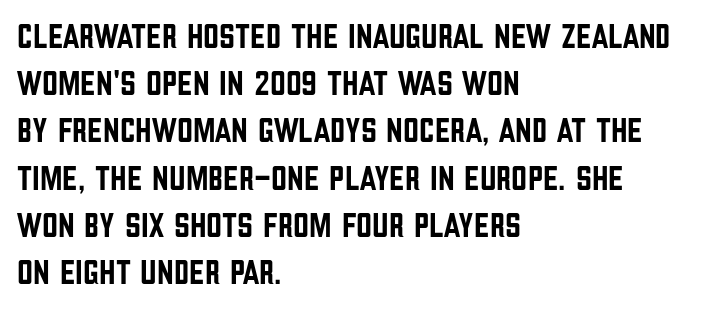
{"serif": "no", "italic": "no", "width": "condensed", "stroke_contrast": "low", "x_height": "large", "monospaced": "no", "underline": "no", "align": "left", "line_spacing": "normal", "line_spacing_ratio": 1.35, "letter_spacing": "normal", "letter_spacing_em": 0.0, "glyph_px": 35}
